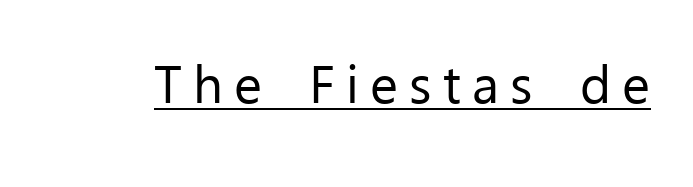
{"serif": "no", "italic": "no", "bold": "no", "weight": "regular", "width": "normal", "stroke_contrast": "low", "x_height": "medium", "monospaced": "no", "underline": "yes", "letter_spacing": "wide", "letter_spacing_em": 0.21, "glyph_px": 53}
